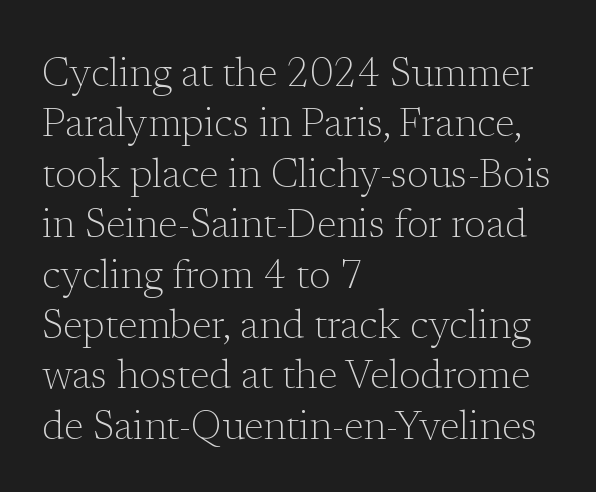
Q: Is the text bold? A: No.
Q: Is the text italic (slanted)? A: No, it is upright.
Q: Is the typeface a serif or a sans-serif typeface? A: Serif.
Q: Is the text underlined? A: No.
Q: How is the paragraph aligned? A: Left-aligned.
Q: Is the spacing between letters normal or unusually wide? A: Normal.
Q: Is the spacing between lines tight, normal or loose? A: Normal.
Q: Width (condensed, normal, or wide)? A: Normal.
Q: Stroke contrast? A: Low.
Q: x-height? A: Medium.
Q: Monospaced? A: No.
